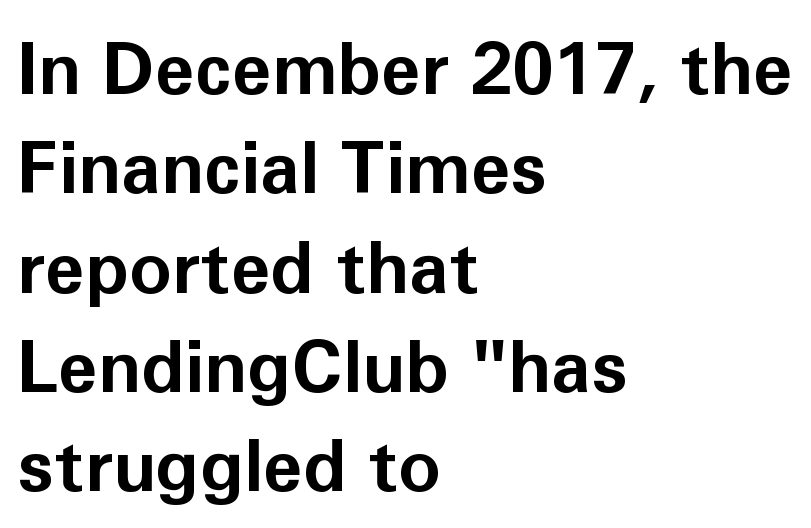
The image shows 72 px bold sans-serif type, upright; set left-aligned, normal line spacing (1.38x), normal letter spacing, not underlined; low stroke contrast and a medium x-height.
